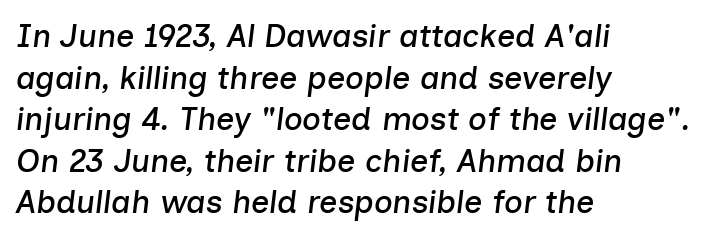
Q: Is the text italic (slanted)? A: Yes, it leans right by about 7 degrees.
Q: Is the text underlined? A: No.
Q: How is the paragraph aligned? A: Left-aligned.
Q: Is the spacing between letters normal or unusually wide? A: Normal.
Q: Is the spacing between lines tight, normal or loose? A: Normal.
Q: Width (condensed, normal, or wide)? A: Normal.
Q: Stroke contrast? A: Low.
Q: x-height? A: Medium.
Q: Monospaced? A: No.
